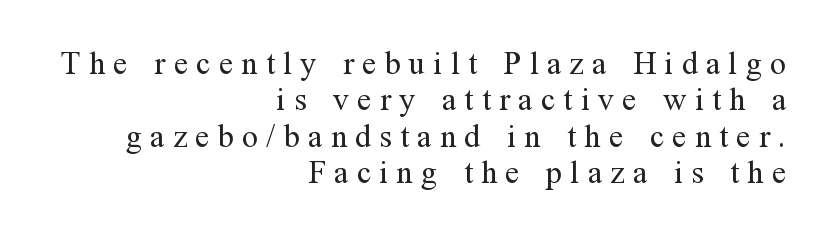
{"serif": "yes", "italic": "no", "bold": "no", "weight": "regular", "width": "normal", "stroke_contrast": "medium", "x_height": "medium", "monospaced": "no", "underline": "no", "align": "right", "line_spacing": "tight", "line_spacing_ratio": 1.14, "letter_spacing": "wide", "letter_spacing_em": 0.26, "glyph_px": 32}
